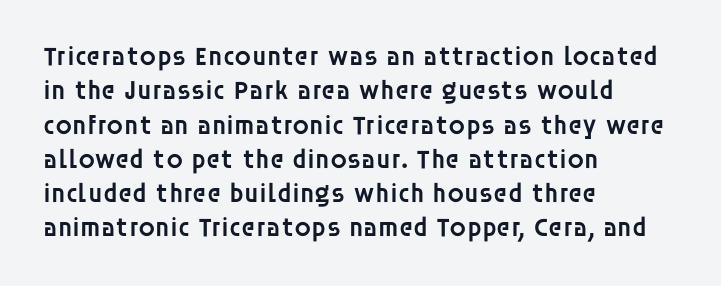
Left-aligned paragraph, ragged on the right. Nope, not italic — everything's standing straight. Strokes here are thickened, but only to semibold level. The leading is moderate, giving the passage an even texture.
